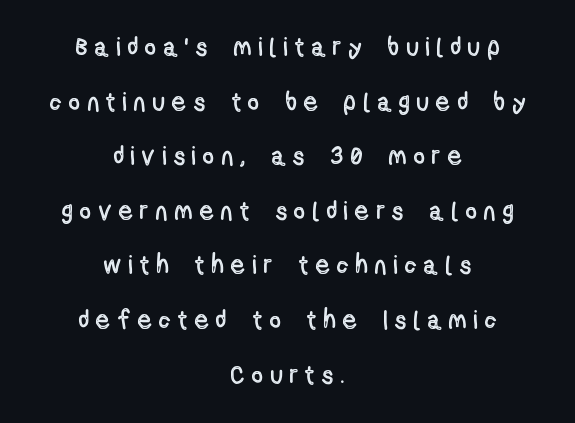
Q: Is the text italic (slanted)? A: No, it is upright.
Q: Is the text underlined? A: No.
Q: How is the paragraph aligned? A: Centered.
Q: Is the spacing between letters normal or unusually wide? A: Unusually wide.
Q: Is the spacing between lines tight, normal or loose? A: Loose.
